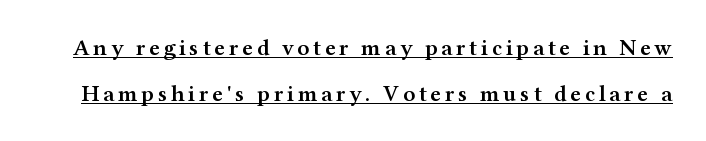
Q: Is the text bold? A: Semi-bold.
Q: Is the text italic (slanted)? A: No, it is upright.
Q: Is the text underlined? A: Yes.
Q: Is the spacing between lines tight, normal or loose? A: Loose.
